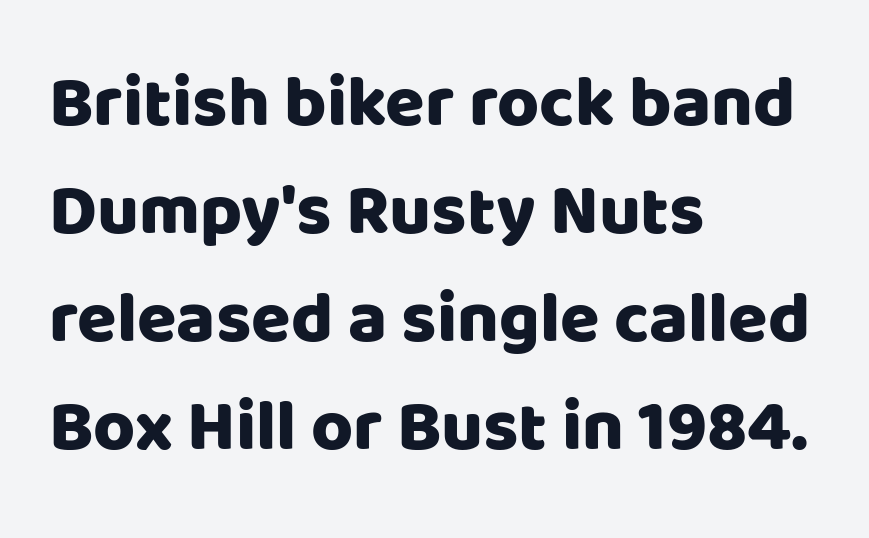
Any mark beneath the type? The region is blank. Here the glyphs are tracked normally, forming tight word shapes. One glance says typical: line gaps are just what's usual. Does the copy run flush right? No — it runs flush left. Each letter keeps its own natural width here, so spacing adapts to shape. Italic: no, the glyphs are upright roman.
